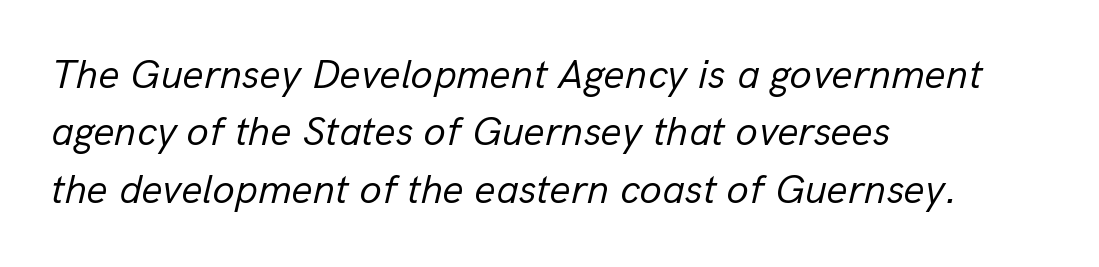
{"italic": "yes", "lean": "right", "slant_degrees": 13, "bold": "no", "weight": "regular", "width": "normal", "stroke_contrast": "low", "x_height": "medium", "monospaced": "no", "underline": "no", "align": "left", "line_spacing": "normal", "line_spacing_ratio": 1.4, "letter_spacing": "normal", "letter_spacing_em": 0.0, "glyph_px": 41}
